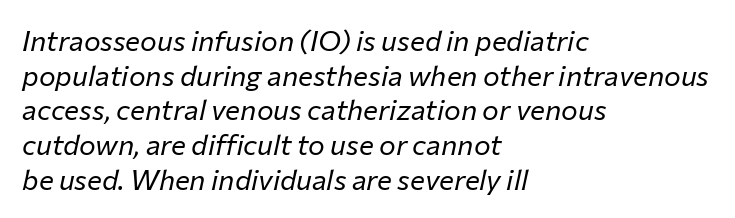
Q: Is the text bold? A: No.
Q: Is the text italic (slanted)? A: Yes, it leans right by about 12 degrees.
Q: Is the text underlined? A: No.
Q: How is the paragraph aligned? A: Left-aligned.
Q: Is the spacing between letters normal or unusually wide? A: Normal.
Q: Width (condensed, normal, or wide)? A: Normal.
Q: Stroke contrast? A: Low.
Q: x-height? A: Medium.
Q: Monospaced? A: No.
